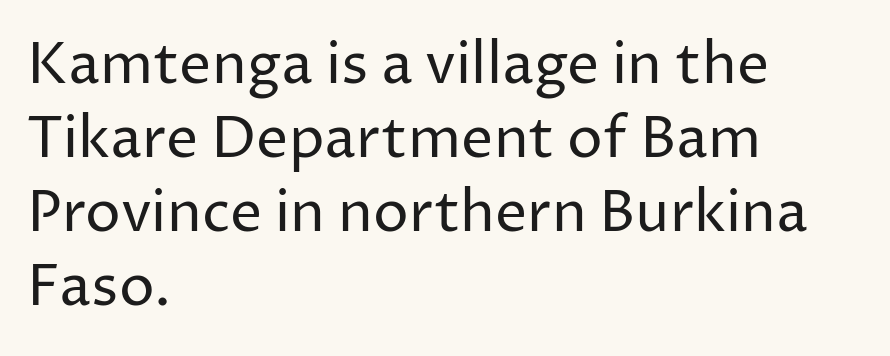
You could call the tracking neutral — neither tight nor loose. The typesetter chose a ragged-right arrangement here. Lines of text with bare space underneath. A roman cut, with each character standing at attention. Observe the absence of serifs on each vertical stroke in this sample. Do the characters align in a grid? No, the font is proportional.
